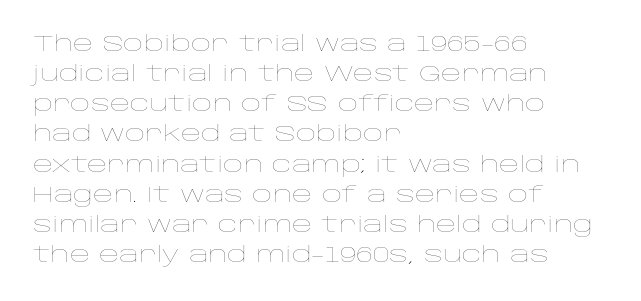
Q: Is the text bold? A: No.
Q: Is the text italic (slanted)? A: No, it is upright.
Q: Is the text underlined? A: No.
Q: How is the paragraph aligned? A: Left-aligned.
Q: Is the spacing between letters normal or unusually wide? A: Normal.
Q: Is the spacing between lines tight, normal or loose? A: Normal.
